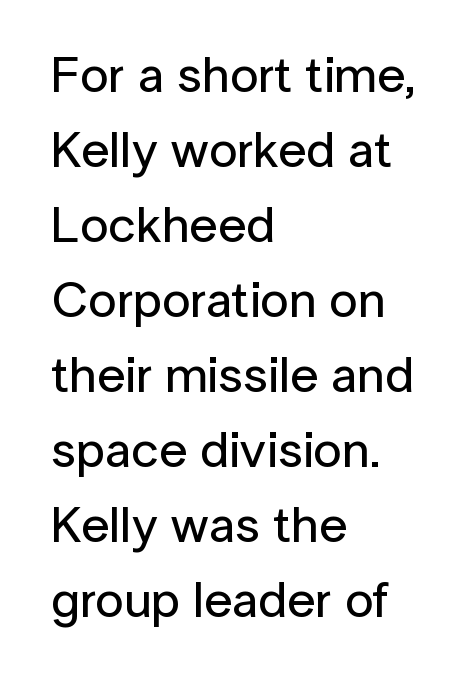
The image shows 51 px sans-serif type, upright; set left-aligned, normal line spacing (1.47x), normal letter spacing, not underlined; low stroke contrast and a medium x-height.
